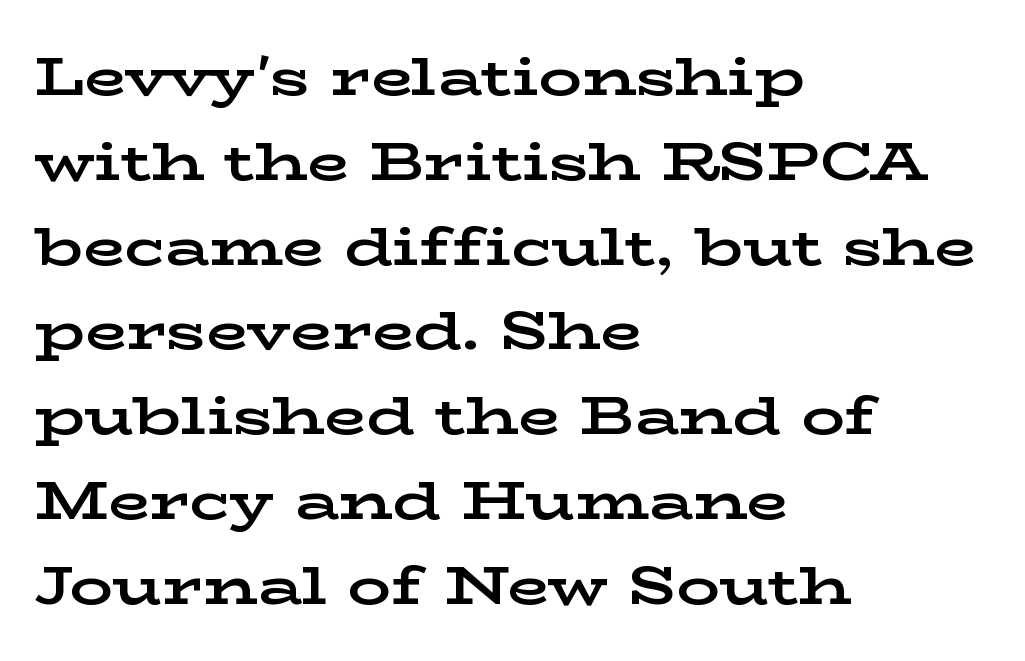
The image shows 54 px bold, wide serif type, upright; set left-aligned, normal line spacing (1.57x), normal letter spacing, not underlined; low stroke contrast and a medium x-height.
